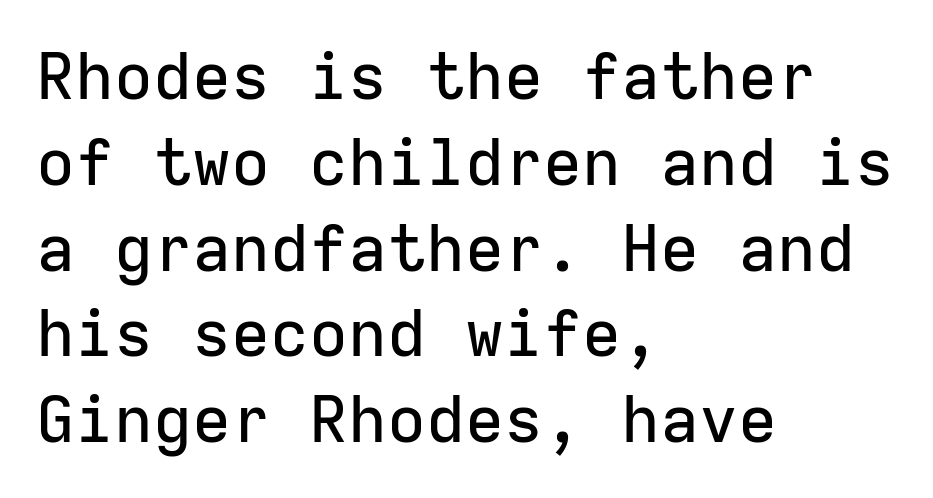
The image shows 65 px sans-serif type, upright, monospaced; set left-aligned, normal line spacing (1.32x), normal letter spacing, not underlined; low stroke contrast and a medium x-height.
